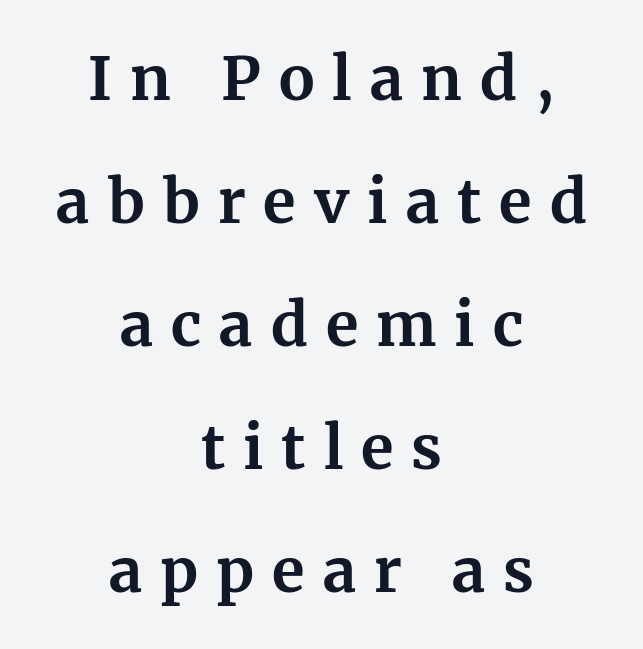
{"serif": "yes", "italic": "no", "bold": "yes", "weight": "bold", "width": "normal", "stroke_contrast": "medium", "x_height": "medium", "monospaced": "no", "underline": "no", "align": "center", "line_spacing": "loose", "line_spacing_ratio": 2.05, "letter_spacing": "wide", "letter_spacing_em": 0.3, "glyph_px": 60}
